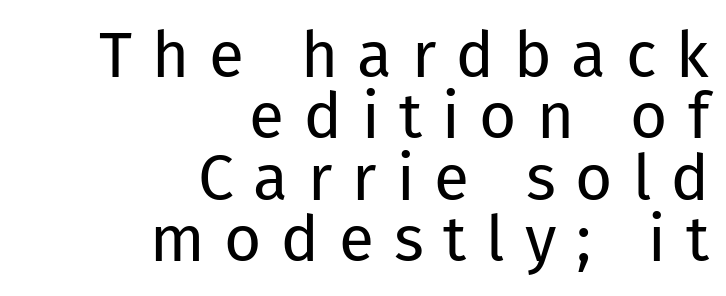
{"serif": "no", "italic": "no", "bold": "no", "weight": "regular", "width": "normal", "stroke_contrast": "low", "x_height": "medium", "monospaced": "no", "underline": "no", "align": "right", "line_spacing": "tight", "line_spacing_ratio": 0.96, "letter_spacing": "wide", "letter_spacing_em": 0.31, "glyph_px": 64}
